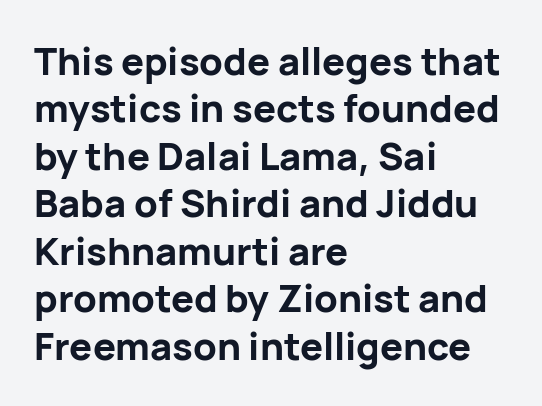
Q: Is the text bold? A: Yes.
Q: Is the text italic (slanted)? A: No, it is upright.
Q: Is the typeface a serif or a sans-serif typeface? A: Sans-serif.
Q: Is the text underlined? A: No.
Q: How is the paragraph aligned? A: Left-aligned.
Q: Is the spacing between letters normal or unusually wide? A: Normal.
Q: Is the spacing between lines tight, normal or loose? A: Normal.
Q: Width (condensed, normal, or wide)? A: Normal.
Q: Stroke contrast? A: Low.
Q: x-height? A: Medium.
Q: Monospaced? A: No.
